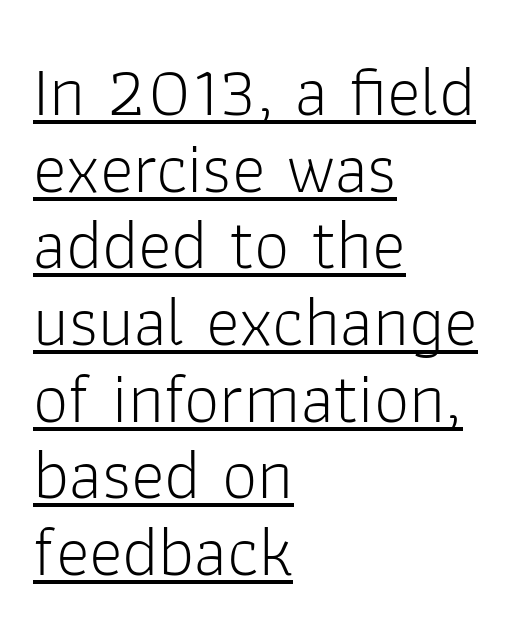
The paragraph shown leans on its left margin. The lettering holds an erect, upright posture throughout. Regarding leading, the lines here are crowded together. The face used here is proportionally spaced, like ordinary book or web type. The rendered words wear a rule along their underside. No feet cap the strokes, marking this as sans-serif type.
